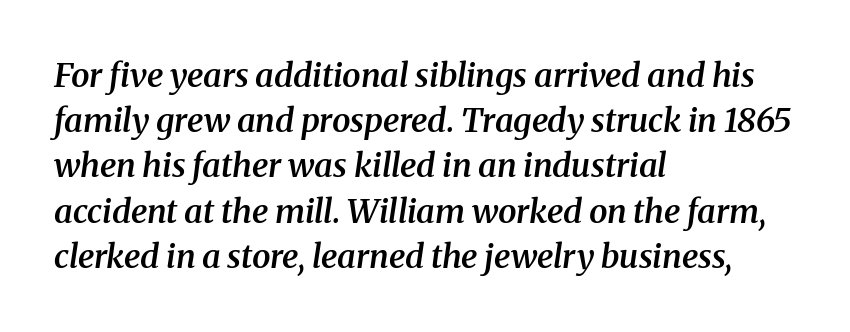
The image shows 33 px semibold serif type, italic (leaning right); set left-aligned, normal line spacing (1.37x), normal letter spacing, not underlined; medium stroke contrast and a medium x-height.
